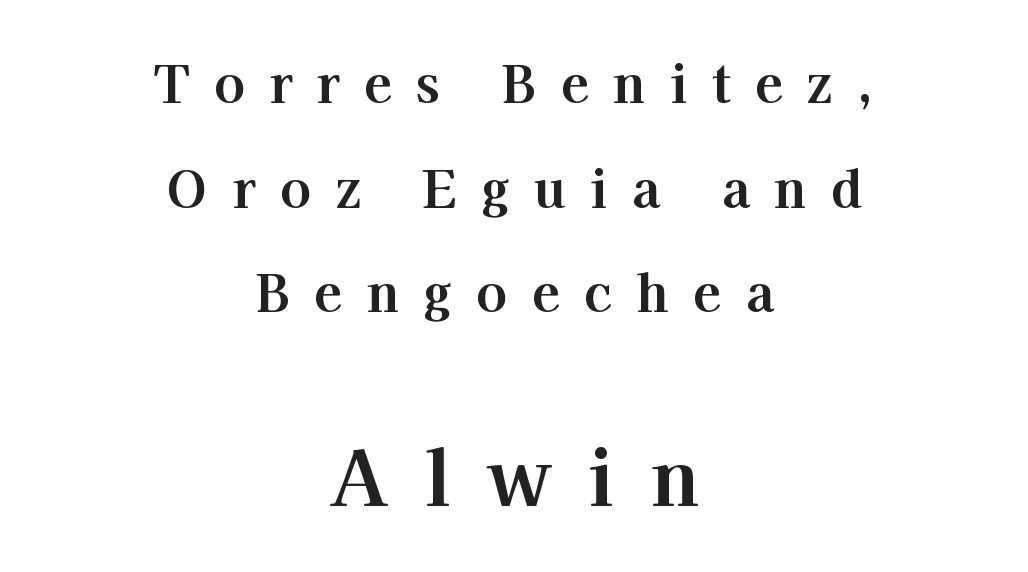
The image shows 76 px bold serif type, upright; set centered, loose line spacing (2.05x), unusually wide letter spacing (+0.48 em), not underlined; the second (bottom) block is 1.49x larger; high stroke contrast and a medium x-height.
